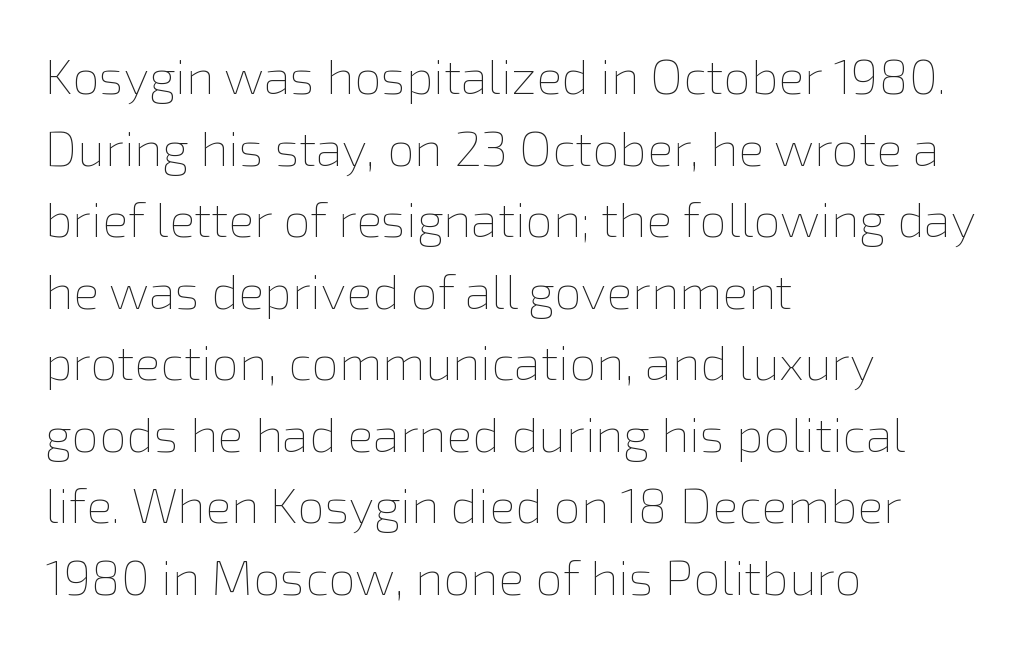
Stroke mass is kept to a normal reading level or below. These lines stack with their left ends in a neat column. Check under the words: just untouched page. A typesetter would call this proportional, since set widths differ per character. Rows of type keep a routine distance in the vertical direction.
